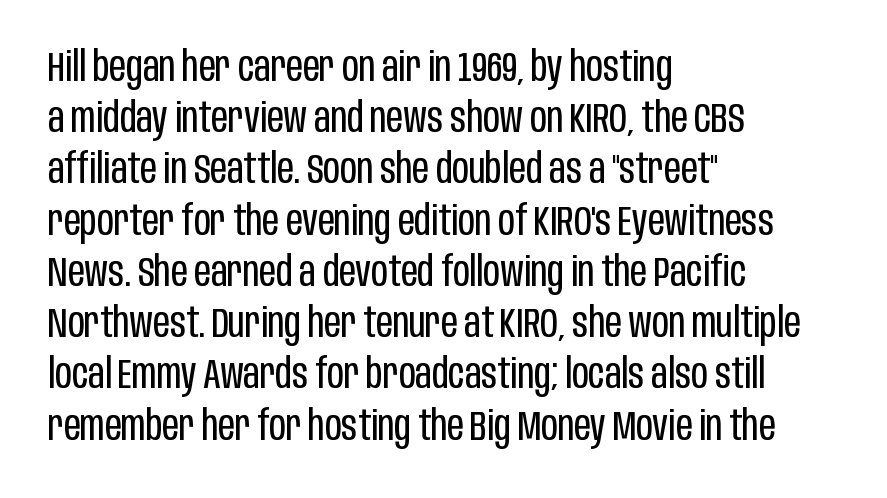
Q: Is the text bold? A: No.
Q: Is the text italic (slanted)? A: No, it is upright.
Q: Is the typeface a serif or a sans-serif typeface? A: Sans-serif.
Q: Is the text underlined? A: No.
Q: How is the paragraph aligned? A: Left-aligned.
Q: Is the spacing between letters normal or unusually wide? A: Normal.
Q: Is the spacing between lines tight, normal or loose? A: Normal.
Q: Width (condensed, normal, or wide)? A: Condensed.
Q: Stroke contrast? A: Low.
Q: x-height? A: Large.
Q: Monospaced? A: No.
